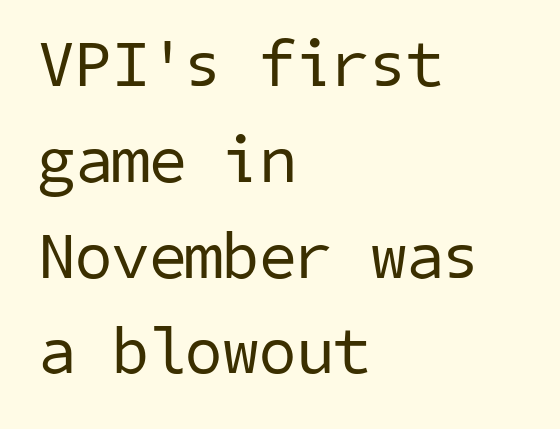
{"serif": "no", "bold": "no", "weight": "regular", "width": "normal", "stroke_contrast": "low", "x_height": "medium", "underline": "no", "align": "left", "line_spacing": "normal", "line_spacing_ratio": 1.43, "letter_spacing": "normal", "letter_spacing_em": 0.0, "glyph_px": 67}
